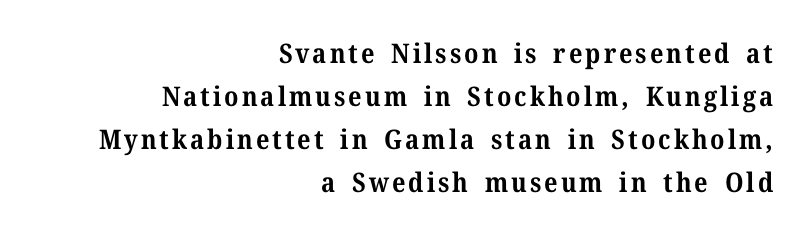
Q: Is the text bold? A: Yes.
Q: Is the text italic (slanted)? A: No, it is upright.
Q: Is the text underlined? A: No.
Q: How is the paragraph aligned? A: Right-aligned.
Q: Is the spacing between lines tight, normal or loose? A: Normal.
